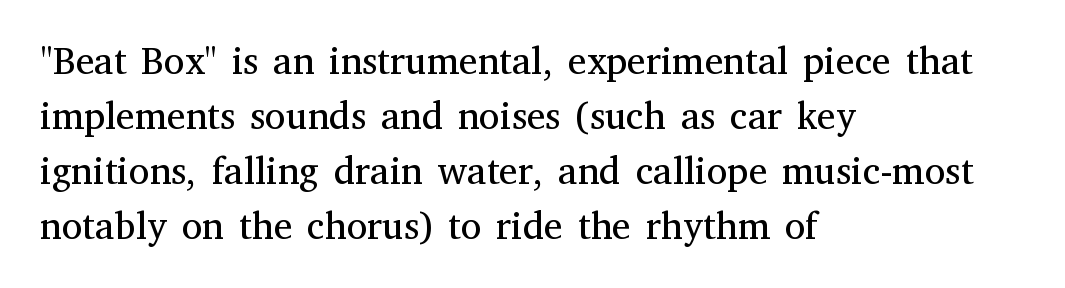
The image shows 38 px regular-weight serif type, upright; set left-aligned, normal line spacing (1.45x), normal letter spacing, not underlined; medium stroke contrast and a medium x-height.
